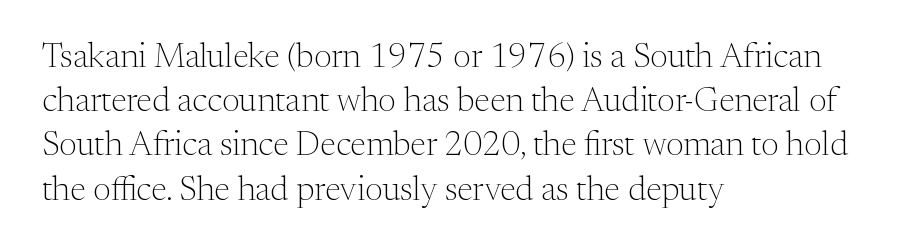
Q: Is the text bold? A: No.
Q: Is the text italic (slanted)? A: No, it is upright.
Q: Is the typeface a serif or a sans-serif typeface? A: Serif.
Q: Is the text underlined? A: No.
Q: How is the paragraph aligned? A: Left-aligned.
Q: Is the spacing between letters normal or unusually wide? A: Normal.
Q: Is the spacing between lines tight, normal or loose? A: Normal.
Q: Width (condensed, normal, or wide)? A: Normal.
Q: Stroke contrast? A: Medium.
Q: x-height? A: Medium.
Q: Monospaced? A: No.
